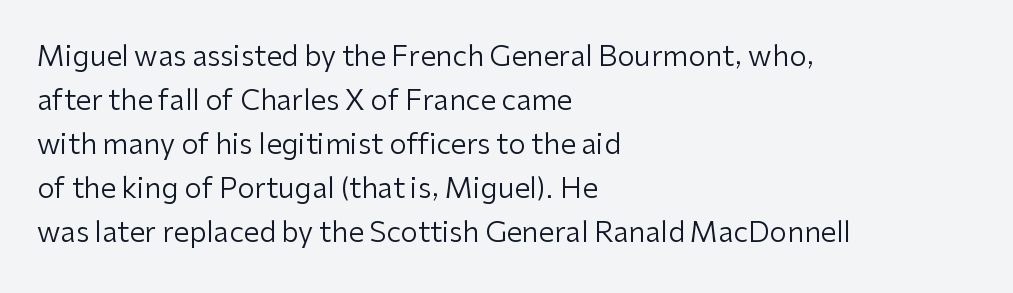
Q: Is the text bold? A: No.
Q: Is the text italic (slanted)? A: No, it is upright.
Q: Is the typeface a serif or a sans-serif typeface? A: Sans-serif.
Q: Is the text underlined? A: No.
Q: How is the paragraph aligned? A: Left-aligned.
Q: Is the spacing between letters normal or unusually wide? A: Normal.
Q: Is the spacing between lines tight, normal or loose? A: Normal.
Q: Width (condensed, normal, or wide)? A: Normal.
Q: Stroke contrast? A: Low.
Q: x-height? A: Medium.
Q: Monospaced? A: No.
